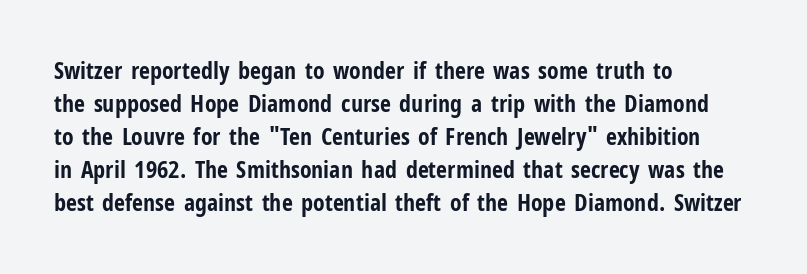
{"italic": "no", "bold": "yes", "underline": "no", "align": "left", "line_spacing": "normal", "line_spacing_ratio": 1.38, "letter_spacing": "normal", "letter_spacing_em": 0.0, "glyph_px": 24}
